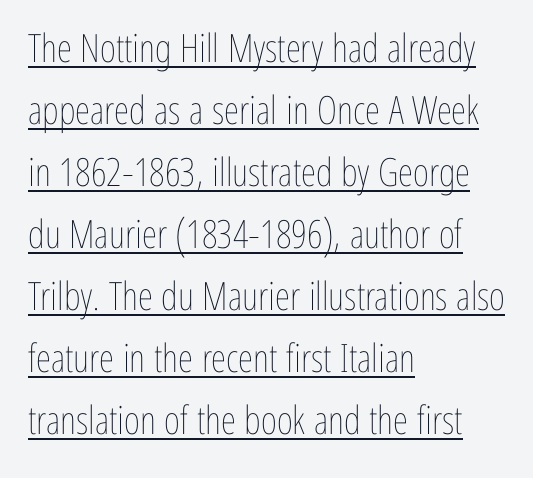
In terms of letterspacing, this is plain default setting. Compared with a centered layout, this one pins lines to the left instead. Weight: regular or lighter. Each line of the rendering has a horizontal stroke beneath the glyphs. Think of a printed novel: that variable character pitch is what you see here.
